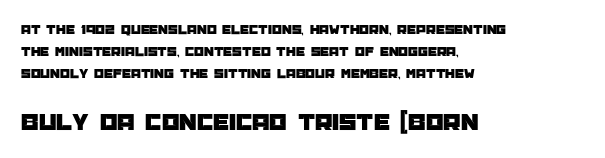
The image shows 25 px text type, upright; set left-aligned, normal line spacing (1.56x), normal letter spacing, not underlined; the second (bottom) block is 1.79x larger.
